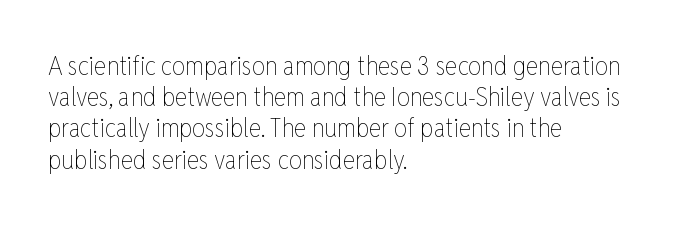
The image shows 26 px text type, upright; set left-aligned, line spacing 1.2x, normal letter spacing, not underlined.
